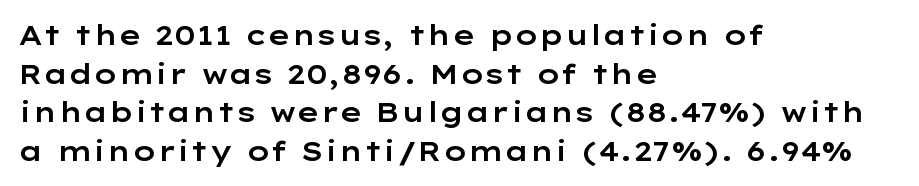
Q: Is the text italic (slanted)? A: No, it is upright.
Q: Is the text underlined? A: No.
Q: How is the paragraph aligned? A: Left-aligned.
Q: Is the spacing between letters normal or unusually wide? A: Normal.
Q: Is the spacing between lines tight, normal or loose? A: Normal.
